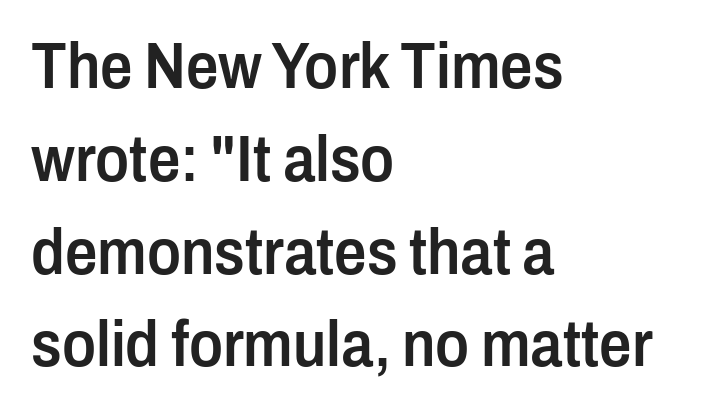
Q: Is the text bold? A: Semi-bold.
Q: Is the text italic (slanted)? A: No, it is upright.
Q: Is the typeface a serif or a sans-serif typeface? A: Sans-serif.
Q: Is the text underlined? A: No.
Q: How is the paragraph aligned? A: Left-aligned.
Q: Is the spacing between letters normal or unusually wide? A: Normal.
Q: Is the spacing between lines tight, normal or loose? A: Normal.
Q: Width (condensed, normal, or wide)? A: Condensed.
Q: Stroke contrast? A: Low.
Q: x-height? A: Medium.
Q: Monospaced? A: No.
